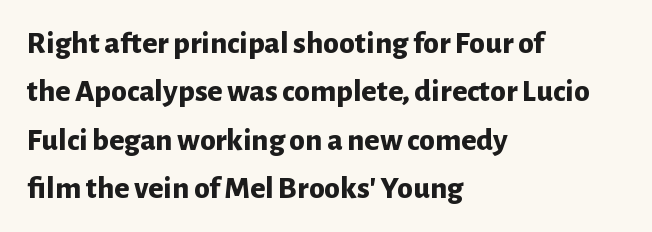
Q: Is the text bold? A: Yes.
Q: Is the text italic (slanted)? A: No, it is upright.
Q: Is the typeface a serif or a sans-serif typeface? A: Sans-serif.
Q: Is the text underlined? A: No.
Q: How is the paragraph aligned? A: Left-aligned.
Q: Is the spacing between letters normal or unusually wide? A: Normal.
Q: Is the spacing between lines tight, normal or loose? A: Normal.
Q: Width (condensed, normal, or wide)? A: Normal.
Q: Stroke contrast? A: Low.
Q: x-height? A: Medium.
Q: Monospaced? A: No.
